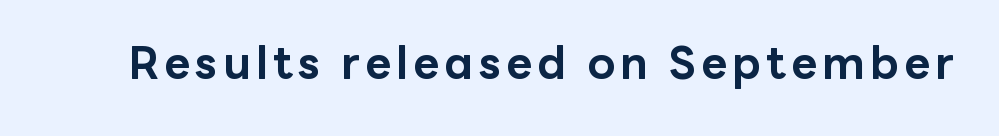
Q: Is the text bold? A: Yes.
Q: Is the text italic (slanted)? A: No, it is upright.
Q: Is the typeface a serif or a sans-serif typeface? A: Sans-serif.
Q: Is the text underlined? A: No.
Q: Width (condensed, normal, or wide)? A: Normal.
Q: Stroke contrast? A: Low.
Q: x-height? A: Medium.
Q: Monospaced? A: No.
